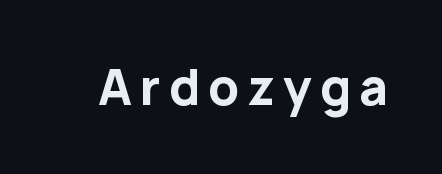
Letterform terminals end flat and unadorned throughout the passage. The passage shown is typed in a proportional face where columns would drift. This is the regular roman posture of the typeface. The strokes are fattened all the way to bold. Any mark beneath the type? The region is blank.
